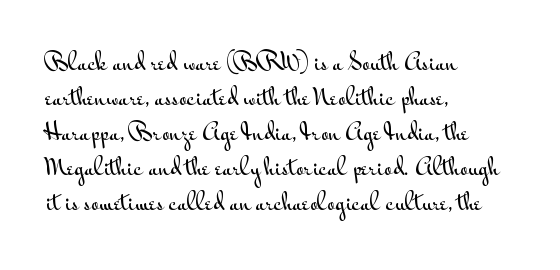
{"underline": "no", "align": "left", "line_spacing": "normal", "line_spacing_ratio": 1.59, "letter_spacing": "normal", "letter_spacing_em": 0.0, "glyph_px": 22}
